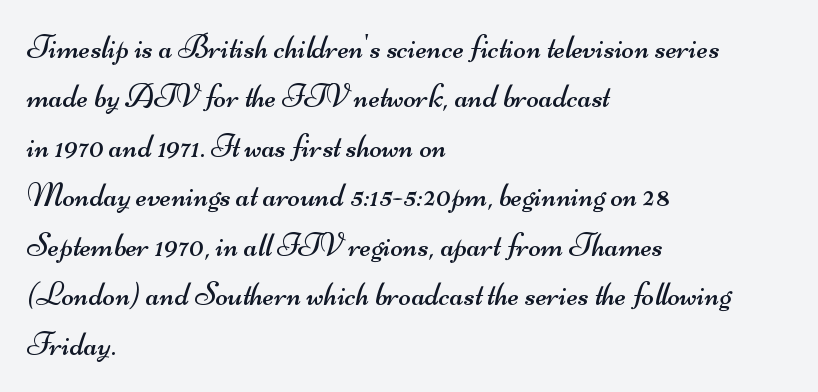
{"serif": "no", "bold": "no", "weight": "regular", "width": "wide", "stroke_contrast": "medium", "x_height": "small", "monospaced": "no", "underline": "no", "align": "left", "line_spacing": "normal", "line_spacing_ratio": 1.5, "letter_spacing": "normal", "letter_spacing_em": 0.0, "glyph_px": 33}
